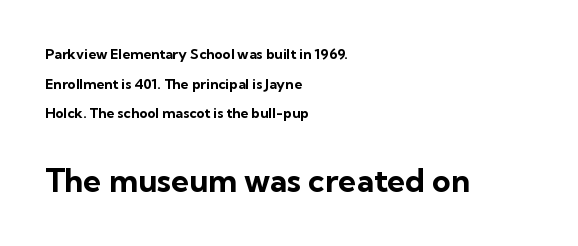
Q: Is the text bold? A: Yes.
Q: Is the text italic (slanted)? A: No, it is upright.
Q: Is the typeface a serif or a sans-serif typeface? A: Sans-serif.
Q: Is the text underlined? A: No.
Q: How is the paragraph aligned? A: Left-aligned.
Q: Is the spacing between letters normal or unusually wide? A: Normal.
Q: Is the spacing between lines tight, normal or loose? A: Loose.
Q: Which block of text is set in a larger size, the first (top) or the second (bottom)? A: The second (bottom) one.
Q: Width (condensed, normal, or wide)? A: Normal.
Q: Stroke contrast? A: Low.
Q: x-height? A: Medium.
Q: Monospaced? A: No.
